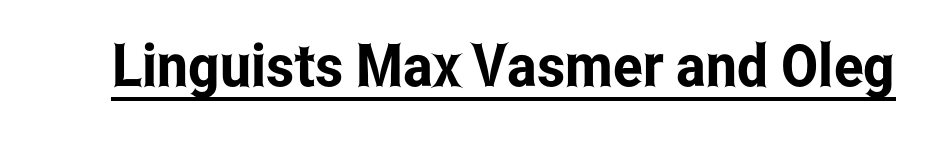
{"serif": "no", "italic": "no", "width": "condensed", "stroke_contrast": "low", "x_height": "medium", "monospaced": "no", "underline": "yes", "letter_spacing": "normal", "letter_spacing_em": 0.0, "glyph_px": 59}
